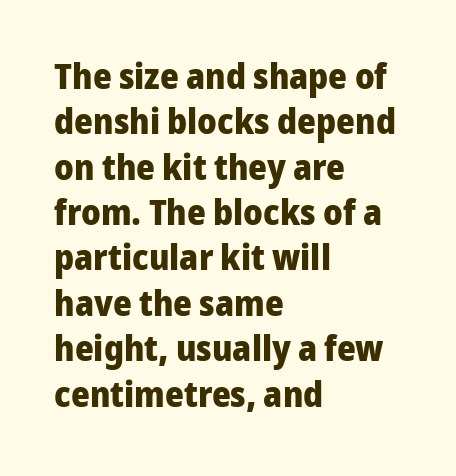
Q: Is the text bold? A: Yes.
Q: Is the text italic (slanted)? A: No, it is upright.
Q: Is the typeface a serif or a sans-serif typeface? A: Sans-serif.
Q: Is the text underlined? A: No.
Q: How is the paragraph aligned? A: Left-aligned.
Q: Is the spacing between letters normal or unusually wide? A: Normal.
Q: Is the spacing between lines tight, normal or loose? A: Normal.
Q: Width (condensed, normal, or wide)? A: Normal.
Q: Stroke contrast? A: Low.
Q: x-height? A: Medium.
Q: Monospaced? A: No.
